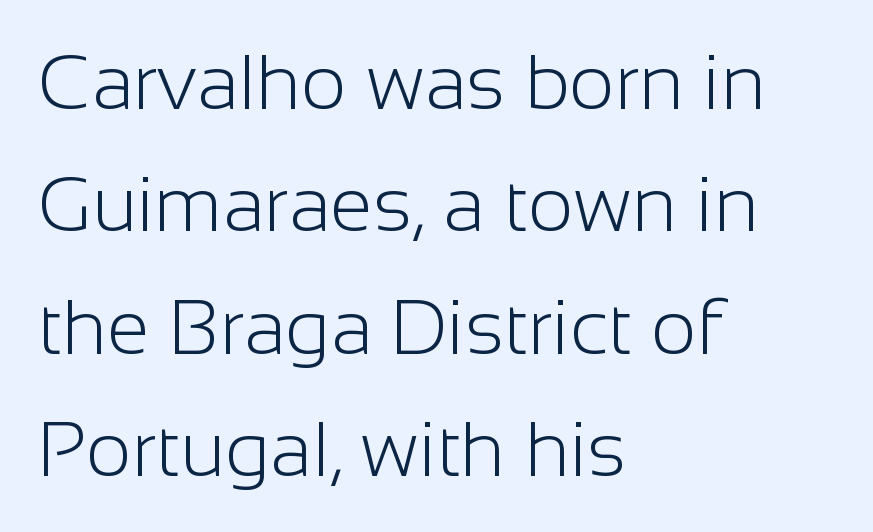
Q: Is the text bold? A: No.
Q: Is the text italic (slanted)? A: No, it is upright.
Q: Is the typeface a serif or a sans-serif typeface? A: Sans-serif.
Q: Is the text underlined? A: No.
Q: How is the paragraph aligned? A: Left-aligned.
Q: Is the spacing between letters normal or unusually wide? A: Normal.
Q: Is the spacing between lines tight, normal or loose? A: Normal.
Q: Width (condensed, normal, or wide)? A: Normal.
Q: Stroke contrast? A: Low.
Q: x-height? A: Medium.
Q: Monospaced? A: No.
